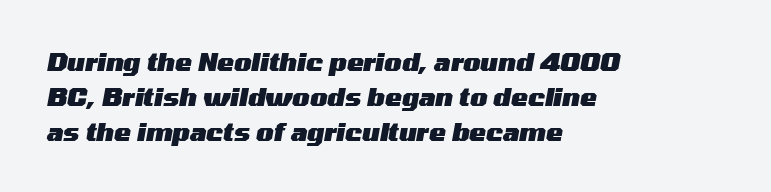
{"italic": "yes", "lean": "right", "slant_degrees": 10, "bold": "yes", "underline": "no", "align": "left", "line_spacing": "normal", "line_spacing_ratio": 1.4, "letter_spacing": "normal", "letter_spacing_em": 0.0, "glyph_px": 25}
